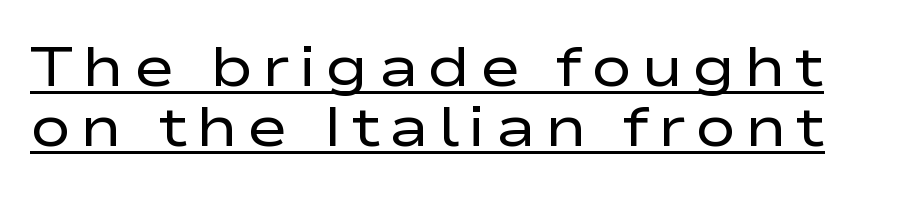
Q: Is the text bold? A: No.
Q: Is the text italic (slanted)? A: No, it is upright.
Q: Is the typeface a serif or a sans-serif typeface? A: Sans-serif.
Q: Is the text underlined? A: Yes.
Q: Is the spacing between lines tight, normal or loose? A: Tight.
Q: Width (condensed, normal, or wide)? A: Wide.
Q: Stroke contrast? A: Low.
Q: x-height? A: Medium.
Q: Monospaced? A: No.
